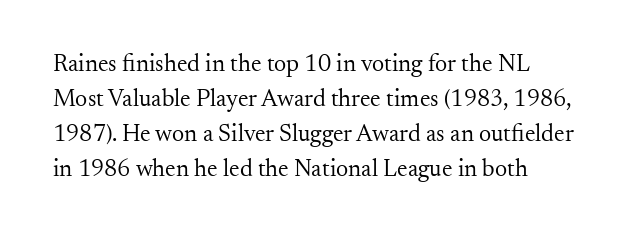
Q: Is the text bold? A: No.
Q: Is the text italic (slanted)? A: No, it is upright.
Q: Is the text underlined? A: No.
Q: Is the spacing between letters normal or unusually wide? A: Normal.
Q: Is the spacing between lines tight, normal or loose? A: Normal.
